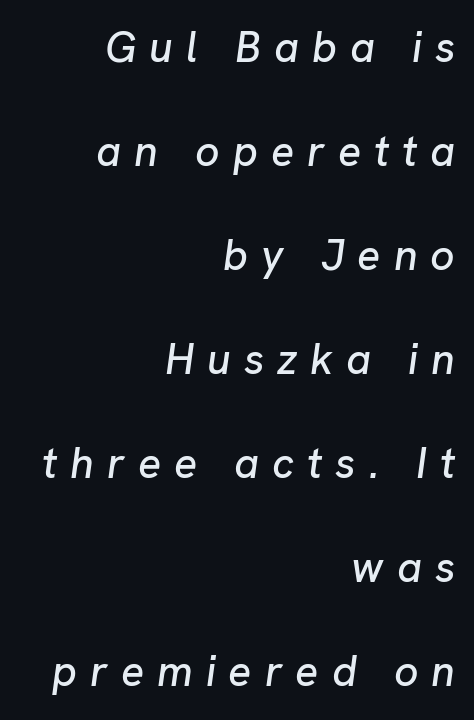
Q: Is the text italic (slanted)? A: Yes, it leans right by about 8 degrees.
Q: Is the text underlined? A: No.
Q: How is the paragraph aligned? A: Right-aligned.
Q: Is the spacing between letters normal or unusually wide? A: Unusually wide.
Q: Is the spacing between lines tight, normal or loose? A: Loose.
Q: Width (condensed, normal, or wide)? A: Normal.
Q: Stroke contrast? A: Low.
Q: x-height? A: Medium.
Q: Monospaced? A: No.
